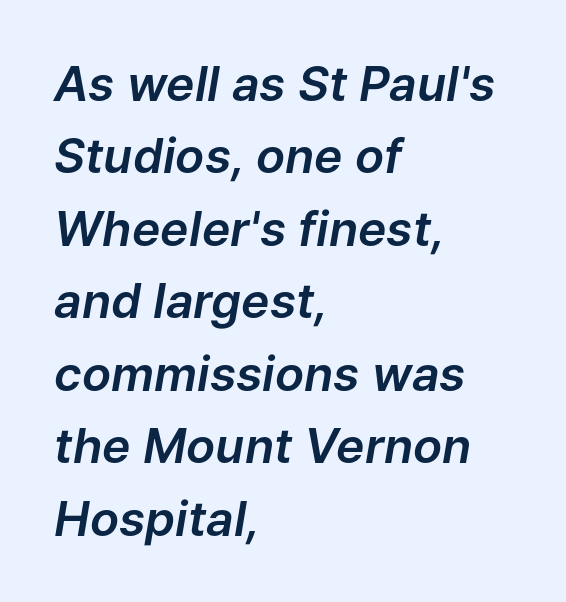
Q: Is the text italic (slanted)? A: Yes, it leans right by about 9 degrees.
Q: Is the text underlined? A: No.
Q: How is the paragraph aligned? A: Left-aligned.
Q: Is the spacing between letters normal or unusually wide? A: Normal.
Q: Is the spacing between lines tight, normal or loose? A: Normal.
Q: Width (condensed, normal, or wide)? A: Normal.
Q: Stroke contrast? A: Low.
Q: x-height? A: Medium.
Q: Monospaced? A: No.
